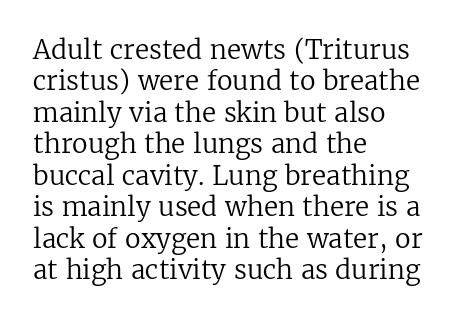
The image shows 26 px text type, upright; set left-aligned, line spacing 1.21x, normal letter spacing, not underlined.
